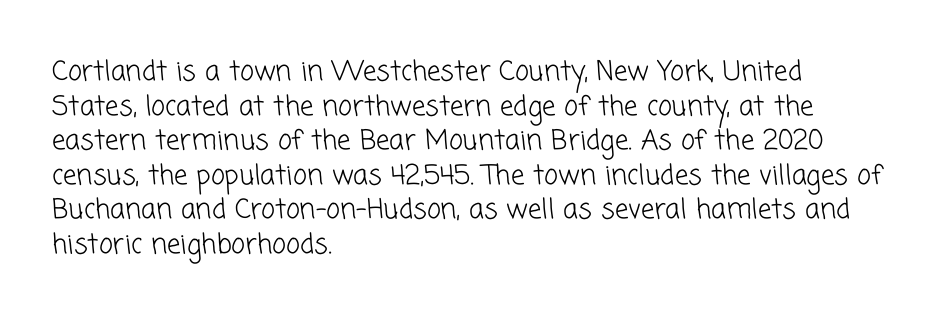
The image shows 27 px text type; set left-aligned, normal line spacing (1.28x), normal letter spacing, not underlined.
